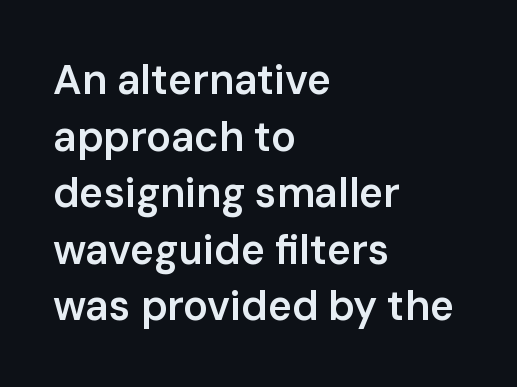
The passage shown is typeset with a sans-serif family. Italic? Not at all — the glyphs are vertical. The font is running at a semibold setting, under full bold. This sample uses plain, unmodified letter spacing. The designer left line spacing at the default. The space directly below the letters is spotless.
